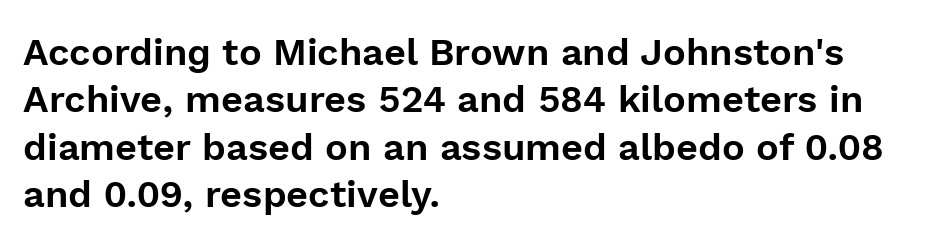
The image shows 38 px sans-serif type, upright; set left-aligned, normal line spacing (1.25x), normal letter spacing, not underlined; a medium x-height.
